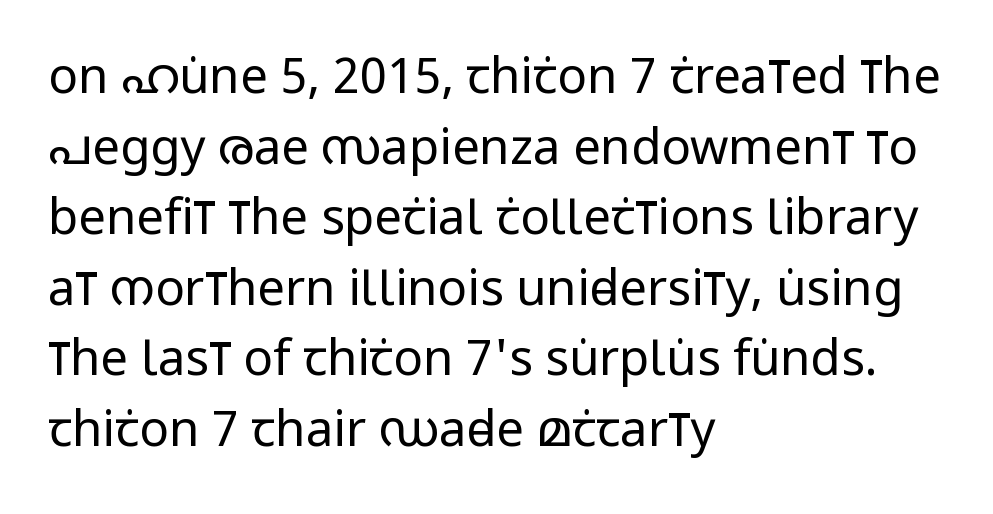
{"serif": "no", "italic": "no", "bold": "no", "weight": "regular", "width": "condensed", "stroke_contrast": "low", "x_height": "large", "monospaced": "no", "underline": "no", "align": "left", "line_spacing": "normal", "line_spacing_ratio": 1.44, "letter_spacing": "normal", "letter_spacing_em": 0.0, "glyph_px": 49}
